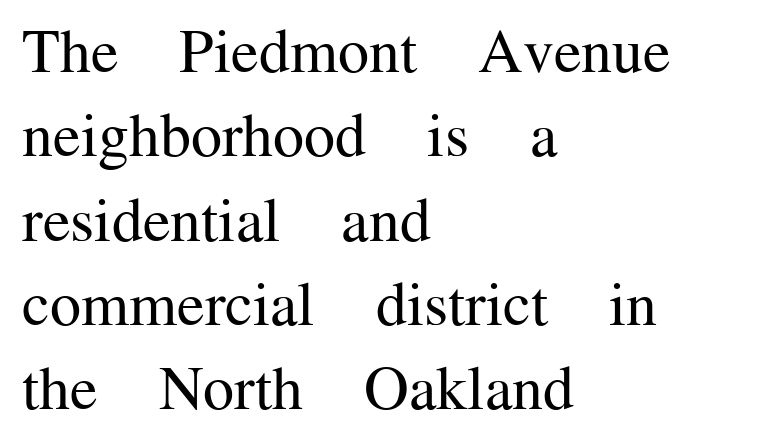
{"serif": "yes", "italic": "no", "bold": "no", "weight": "regular", "width": "normal", "stroke_contrast": "medium", "x_height": "medium", "monospaced": "no", "underline": "no", "align": "left", "line_spacing": "normal", "line_spacing_ratio": 1.36, "letter_spacing": "normal", "letter_spacing_em": 0.0, "glyph_px": 62}
